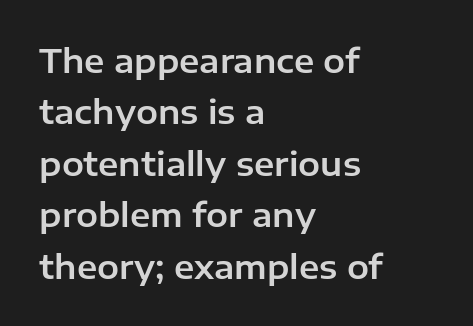
The image shows 33 px sans-serif type, upright; set left-aligned, normal line spacing (1.56x), normal letter spacing, not underlined; low stroke contrast and a medium x-height.
